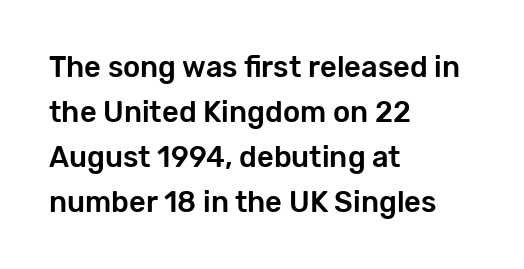
Q: Is the text italic (slanted)? A: No, it is upright.
Q: Is the typeface a serif or a sans-serif typeface? A: Sans-serif.
Q: Is the text underlined? A: No.
Q: How is the paragraph aligned? A: Left-aligned.
Q: Is the spacing between letters normal or unusually wide? A: Normal.
Q: Is the spacing between lines tight, normal or loose? A: Normal.
Q: Width (condensed, normal, or wide)? A: Normal.
Q: Stroke contrast? A: Low.
Q: x-height? A: Medium.
Q: Monospaced? A: No.
